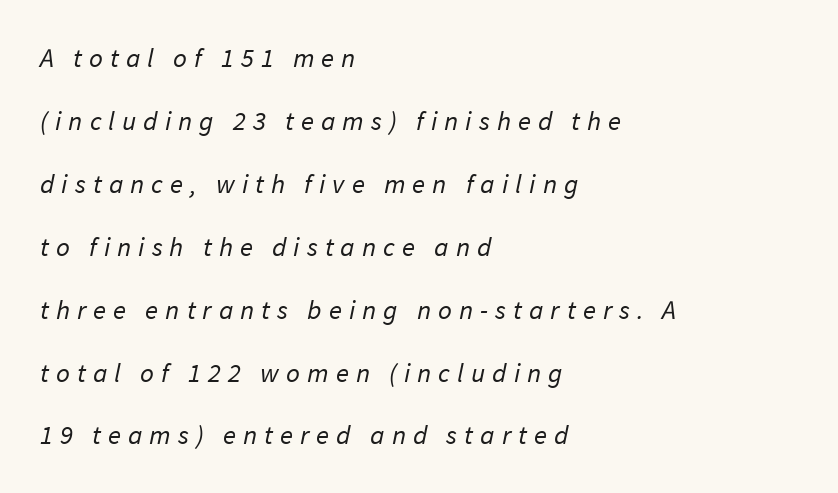
Q: Is the text bold? A: No.
Q: Is the text underlined? A: No.
Q: How is the paragraph aligned? A: Left-aligned.
Q: Is the spacing between letters normal or unusually wide? A: Unusually wide.
Q: Is the spacing between lines tight, normal or loose? A: Loose.
